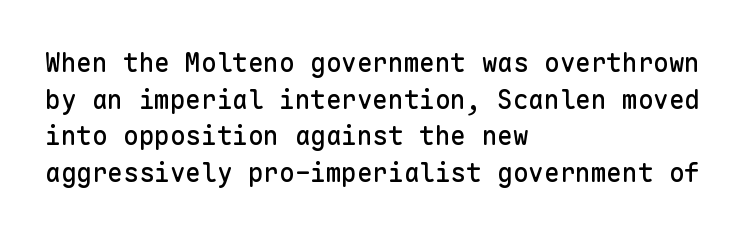
Here the glyphs are tracked normally, forming tight word shapes. Upright lettering throughout. Underline: absent. The lines are quadded left.
